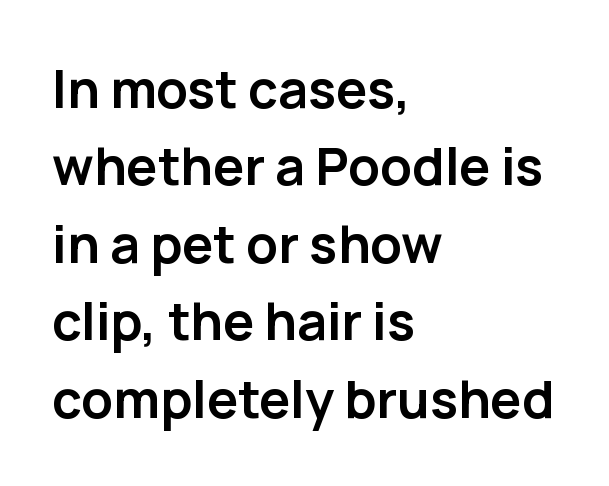
Q: Is the text bold? A: Yes.
Q: Is the text italic (slanted)? A: No, it is upright.
Q: Is the typeface a serif or a sans-serif typeface? A: Sans-serif.
Q: Is the text underlined? A: No.
Q: How is the paragraph aligned? A: Left-aligned.
Q: Is the spacing between letters normal or unusually wide? A: Normal.
Q: Is the spacing between lines tight, normal or loose? A: Normal.
Q: Width (condensed, normal, or wide)? A: Normal.
Q: Stroke contrast? A: Low.
Q: x-height? A: Medium.
Q: Monospaced? A: No.
